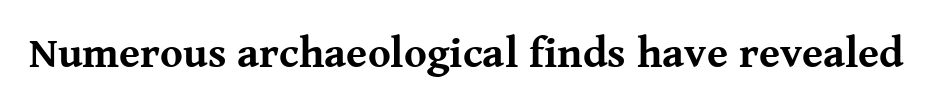
The image shows 43 px bold serif type, upright; set normal letter spacing, not underlined; medium stroke contrast and a medium x-height.
